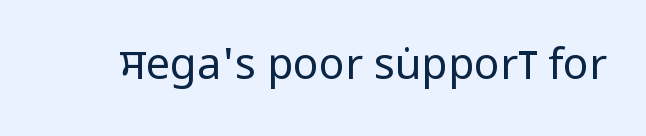
{"serif": "no", "italic": "no", "bold": "no", "weight": "regular", "width": "condensed", "stroke_contrast": "low", "x_height": "large", "monospaced": "no", "underline": "no", "letter_spacing": "normal", "letter_spacing_em": 0.0, "glyph_px": 43}
